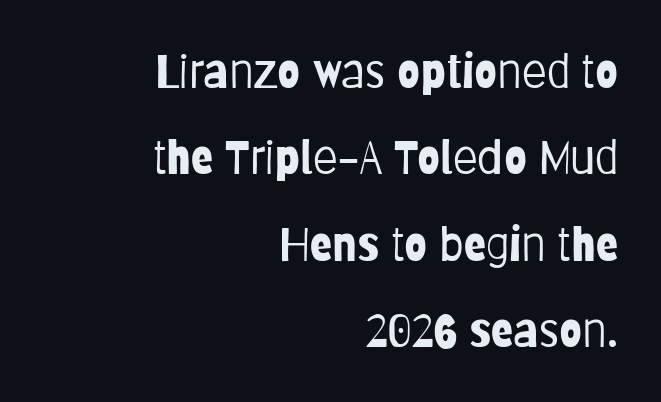
The image shows 46 px light, condensed sans-serif type, upright; set right-aligned, line spacing 1.88x, normal letter spacing, not underlined; low stroke contrast and a large x-height.
